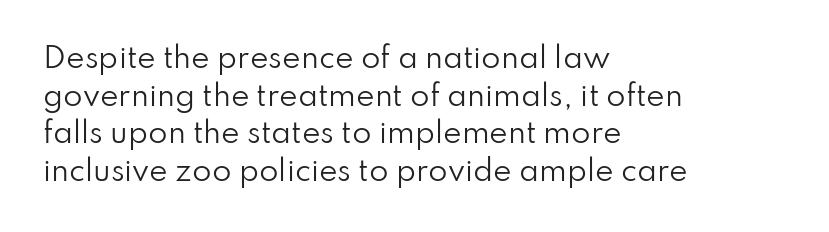
Q: Is the text bold? A: No.
Q: Is the text italic (slanted)? A: No, it is upright.
Q: Is the typeface a serif or a sans-serif typeface? A: Sans-serif.
Q: Is the text underlined? A: No.
Q: How is the paragraph aligned? A: Left-aligned.
Q: Is the spacing between letters normal or unusually wide? A: Normal.
Q: Is the spacing between lines tight, normal or loose? A: Normal.
Q: Width (condensed, normal, or wide)? A: Normal.
Q: Stroke contrast? A: Low.
Q: x-height? A: Small.
Q: Monospaced? A: No.
